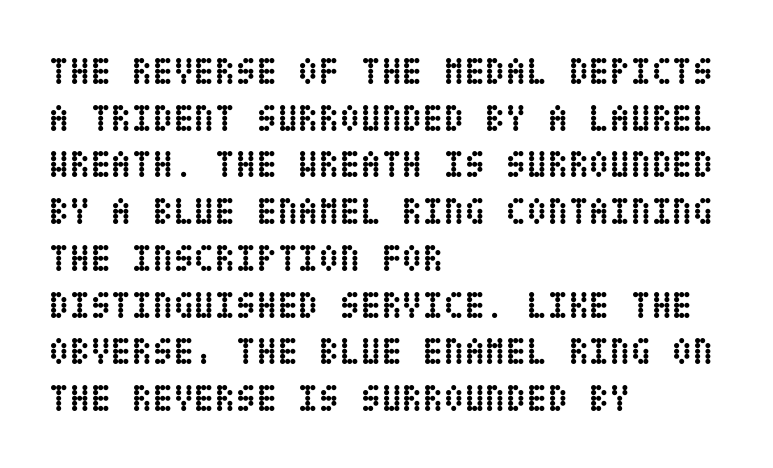
{"italic": "no", "bold": "yes", "weight": "semibold", "width": "condensed", "stroke_contrast": "low", "x_height": "large", "underline": "no", "align": "left", "line_spacing_ratio": 1.23, "letter_spacing": "normal", "letter_spacing_em": 0.0, "glyph_px": 38}
